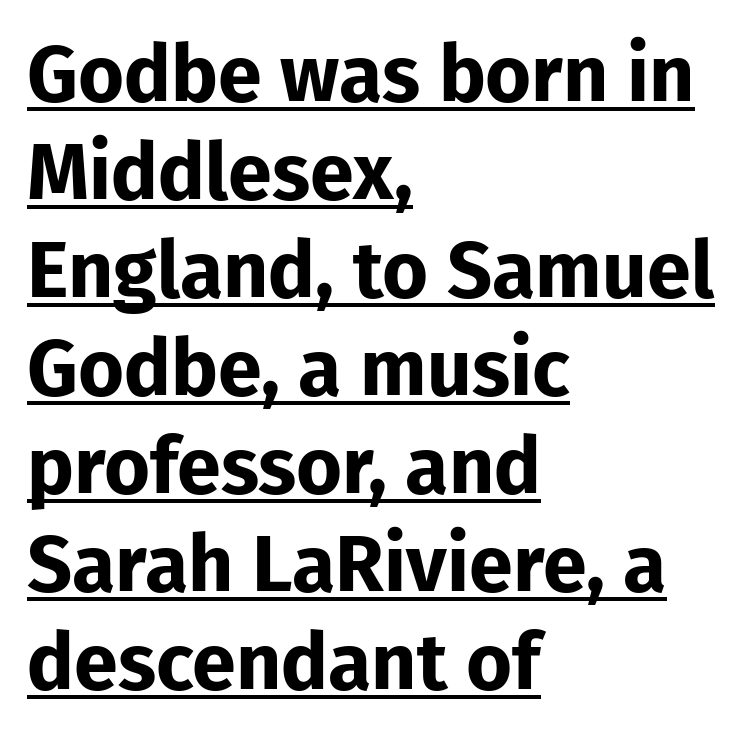
Alignment: flush left. Proportional: the letters do not fall into vertical columns. The letters stand straight up with perfectly vertical stems. Is there an underline? Yes — a line sits under the letters. This sample uses a sans-serif face. Look at the tracking — it's just the regular setting, nothing added.
